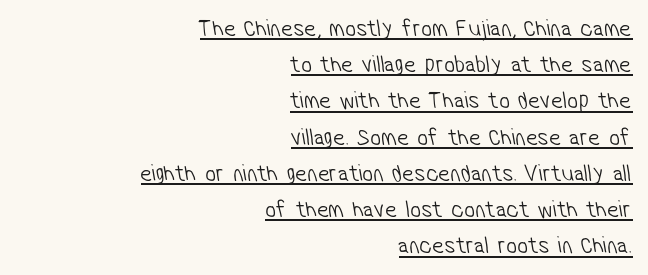
The image shows 24 px text type; set right-aligned, normal line spacing (1.51x), normal letter spacing, underlined.
